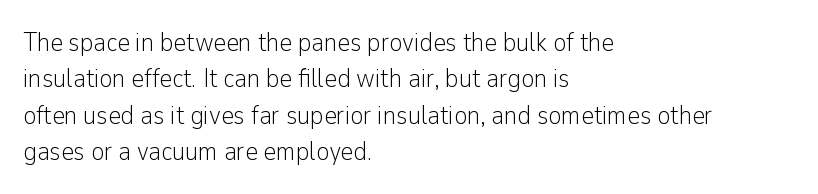
Q: Is the text bold? A: No.
Q: Is the text italic (slanted)? A: No, it is upright.
Q: Is the text underlined? A: No.
Q: How is the paragraph aligned? A: Left-aligned.
Q: Is the spacing between letters normal or unusually wide? A: Normal.
Q: Is the spacing between lines tight, normal or loose? A: Normal.
